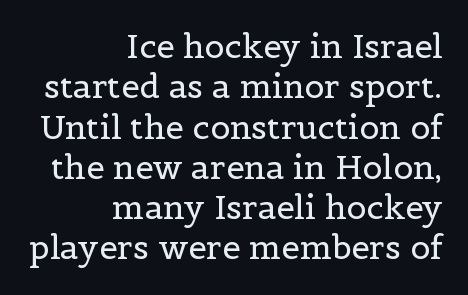
Q: Is the text bold? A: No.
Q: Is the text italic (slanted)? A: No, it is upright.
Q: Is the typeface a serif or a sans-serif typeface? A: Serif.
Q: Is the text underlined? A: No.
Q: How is the paragraph aligned? A: Right-aligned.
Q: Is the spacing between letters normal or unusually wide? A: Normal.
Q: Width (condensed, normal, or wide)? A: Normal.
Q: x-height? A: Medium.
Q: Monospaced? A: No.
